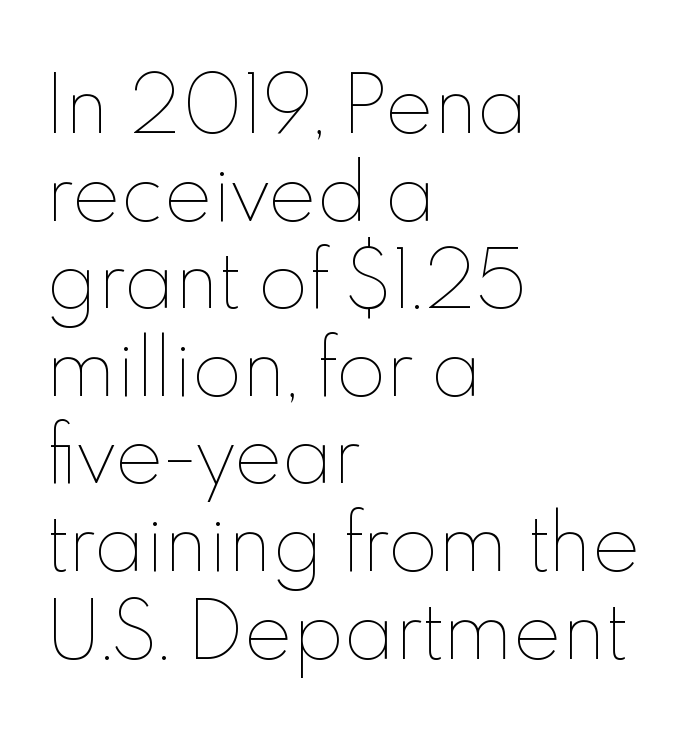
Q: Is the text bold? A: No.
Q: Is the text italic (slanted)? A: No, it is upright.
Q: Is the text underlined? A: No.
Q: How is the paragraph aligned? A: Left-aligned.
Q: Is the spacing between letters normal or unusually wide? A: Normal.
Q: Width (condensed, normal, or wide)? A: Normal.
Q: x-height? A: Small.
Q: Monospaced? A: No.
